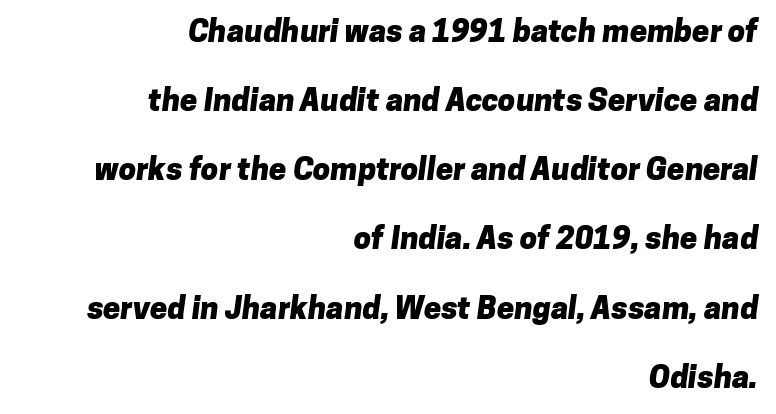
The image shows 31 px heavy sans-serif type; set right-aligned, loose line spacing (2.23x), normal letter spacing, not underlined; low stroke contrast and a medium x-height.
